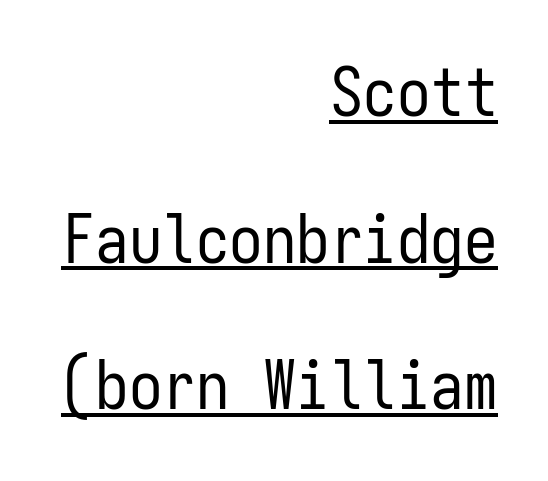
{"serif": "no", "italic": "no", "bold": "no", "weight": "regular", "width": "condensed", "stroke_contrast": "low", "x_height": "medium", "monospaced": "yes", "underline": "yes", "align": "right", "line_spacing": "loose", "line_spacing_ratio": 2.19, "letter_spacing": "normal", "letter_spacing_em": 0.0, "glyph_px": 67}
